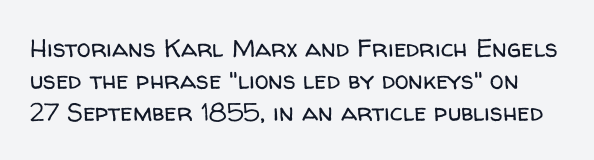
Q: Is the text bold? A: No.
Q: Is the text italic (slanted)? A: No, it is upright.
Q: Is the text underlined? A: No.
Q: Is the spacing between letters normal or unusually wide? A: Normal.
Q: Is the spacing between lines tight, normal or loose? A: Normal.
